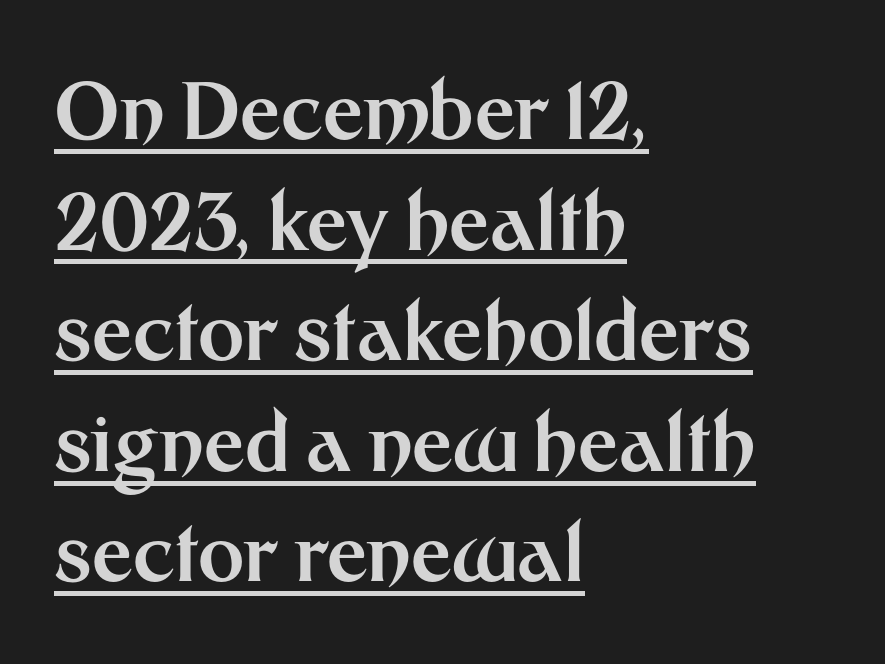
Q: Is the text bold? A: Yes.
Q: Is the text italic (slanted)? A: No, it is upright.
Q: Is the typeface a serif or a sans-serif typeface? A: Sans-serif.
Q: Is the text underlined? A: Yes.
Q: How is the paragraph aligned? A: Left-aligned.
Q: Is the spacing between letters normal or unusually wide? A: Normal.
Q: Is the spacing between lines tight, normal or loose? A: Normal.
Q: Width (condensed, normal, or wide)? A: Normal.
Q: Stroke contrast? A: Medium.
Q: x-height? A: Medium.
Q: Monospaced? A: No.
